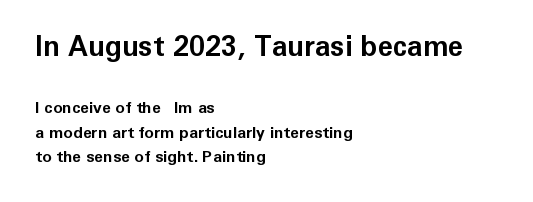
The zone under the glyphs is completely vacant. Ascenders rise straight up at ninety degrees. A typesetter would call this proportional, since set widths differ per character. This sample keeps an unexceptional amount of space between lines. The face used here appears at its bigger size in the upper chunk. Weight: bold.
